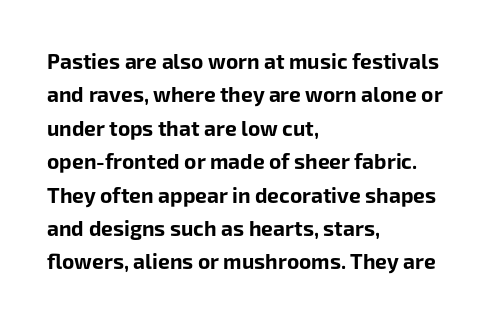
Q: Is the text bold? A: Yes.
Q: Is the text italic (slanted)? A: No, it is upright.
Q: Is the text underlined? A: No.
Q: How is the paragraph aligned? A: Left-aligned.
Q: Is the spacing between letters normal or unusually wide? A: Normal.
Q: Is the spacing between lines tight, normal or loose? A: Normal.
